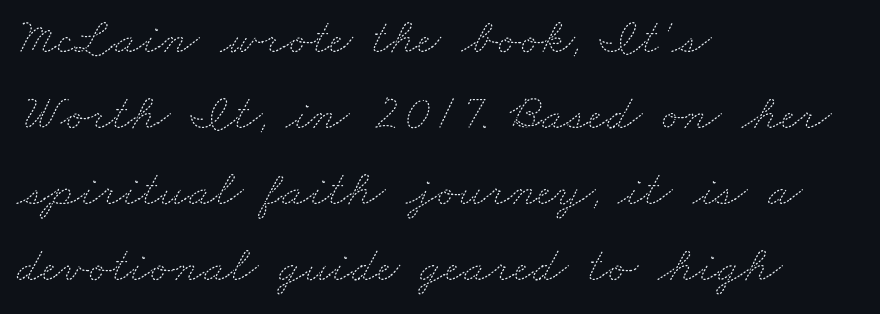
The image shows 51 px thin, wide type; set left-aligned, normal line spacing (1.49x), normal letter spacing, not underlined; medium stroke contrast and a small x-height.
